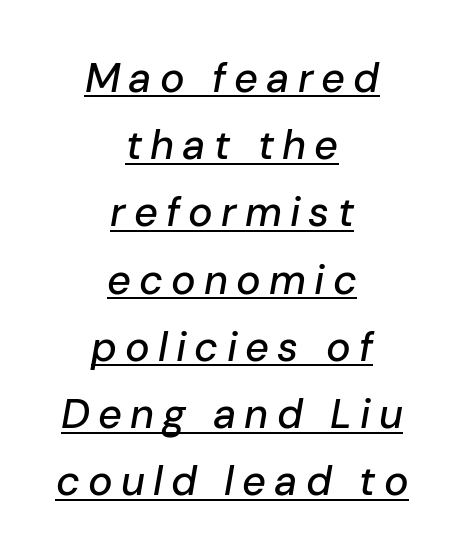
Q: Is the text italic (slanted)? A: Yes, it leans right by about 10 degrees.
Q: Is the text underlined? A: Yes.
Q: How is the paragraph aligned? A: Centered.
Q: Is the spacing between letters normal or unusually wide? A: Unusually wide.
Q: Is the spacing between lines tight, normal or loose? A: Normal.
Q: Width (condensed, normal, or wide)? A: Normal.
Q: Stroke contrast? A: Low.
Q: x-height? A: Medium.
Q: Monospaced? A: No.
